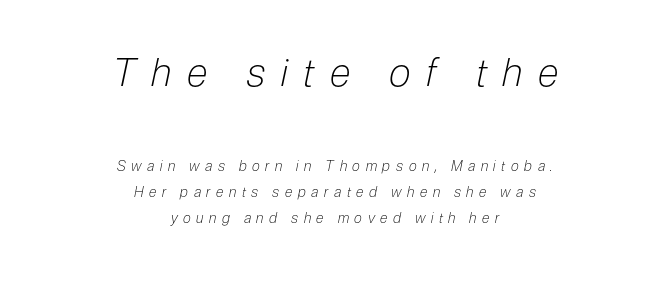
Q: Is the text bold? A: No.
Q: Is the text italic (slanted)? A: Yes, it leans right by about 12 degrees.
Q: Is the text underlined? A: No.
Q: How is the paragraph aligned? A: Centered.
Q: Is the spacing between letters normal or unusually wide? A: Unusually wide.
Q: Which block of text is set in a larger size, the first (top) or the second (bottom)? A: The first (top) one.
Q: Width (condensed, normal, or wide)? A: Condensed.
Q: Stroke contrast? A: Low.
Q: x-height? A: Medium.
Q: Monospaced? A: No.
